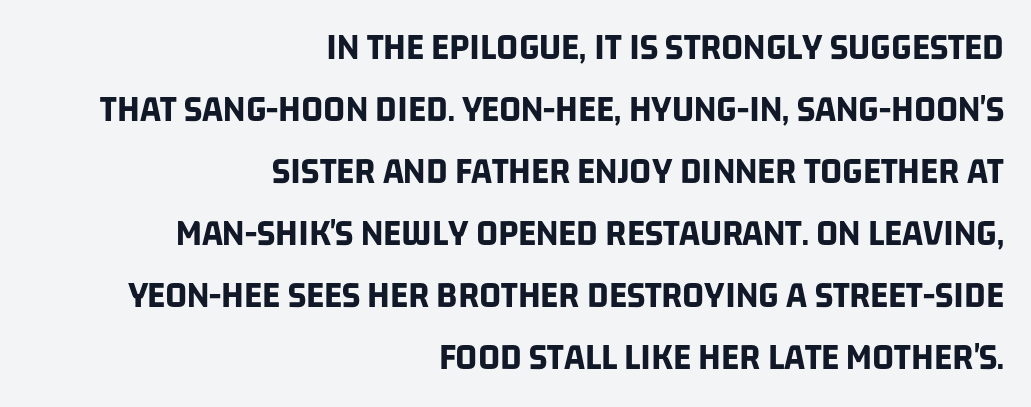
Q: Is the text bold? A: Yes.
Q: Is the typeface a serif or a sans-serif typeface? A: Sans-serif.
Q: Is the text underlined? A: No.
Q: How is the paragraph aligned? A: Right-aligned.
Q: Is the spacing between letters normal or unusually wide? A: Normal.
Q: Is the spacing between lines tight, normal or loose? A: Normal.
Q: Width (condensed, normal, or wide)? A: Condensed.
Q: Stroke contrast? A: Low.
Q: x-height? A: Large.
Q: Monospaced? A: No.
